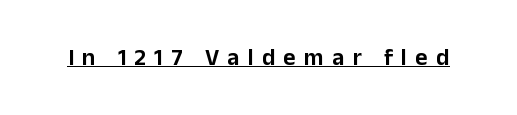
Students, observe the line beneath the letters — that is underlining. Here the glyphs are tracked loosely, breaking word shapes into spaced letters. Quick note: not italic, upright.
